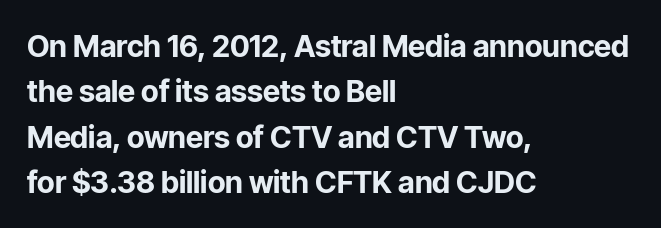
Here the glyphs are tracked normally, forming tight word shapes. Which margin do the lines hug? The left one — the right edge is uneven. Is the type bold? Yes — the strokes are clearly thick and heavy. Horizontal bands of white between lines are of average thickness.
